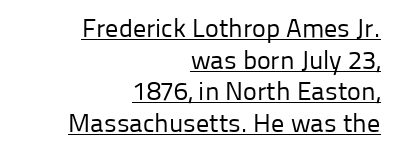
{"italic": "no", "bold": "no", "underline": "yes", "align": "right", "line_spacing_ratio": 1.22, "letter_spacing": "normal", "letter_spacing_em": 0.0, "glyph_px": 26}
